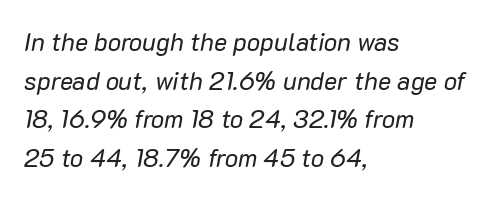
Is the block centered? No — it sits flush against the left margin. The passage shown is not underscored anywhere. When letters slant like this, we call the style italic. Characters follow at the spacing the type designer built in.
